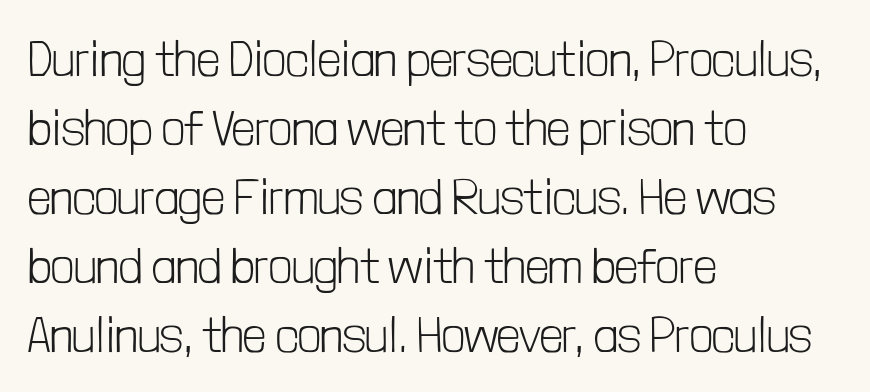
Bare-footed words on every line. Is there much room between lines? A standard amount, neither cramped nor airy. Does the copy run flush right? No — it runs flush left. Unlike a traditional serif, this face leaves its strokes unadorned. The passage shown is typed in a proportional face where columns would drift. Posture: vertical.
